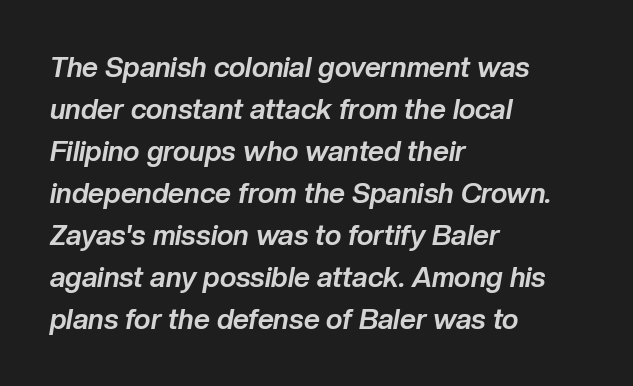
The image shows 28 px bold type, italic (leaning right); set left-aligned, normal line spacing (1.5x), normal letter spacing, not underlined; low stroke contrast and a medium x-height.
